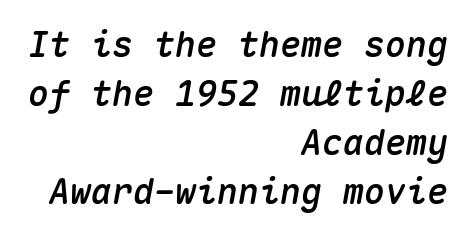
If you drew a line through each stem, it would be angled. Spacing between characters is what you'd get straight out of the box. How would I describe the line gaps? Plain and ordinary. Check under the words: just untouched page. Think of a typewriter: that constant character pitch is what you see here.
